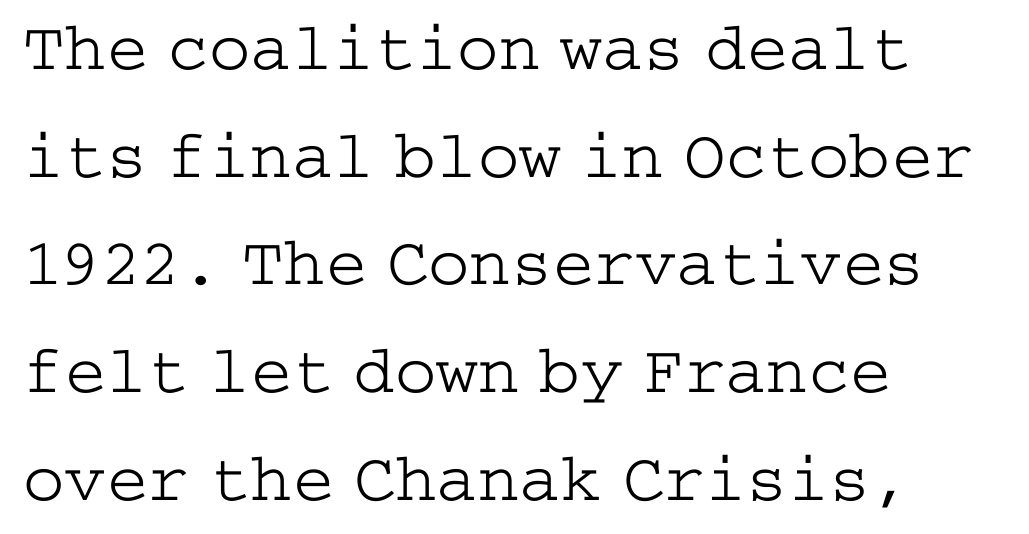
Interline gaps are of average width in this sample. Alignment: flush left. Is this a sans? No — the strokes have serifs. Clear beneath every line of the passage. The tracking reads as untouched default to a designer's eye. The letters stand straight up with perfectly vertical stems.
